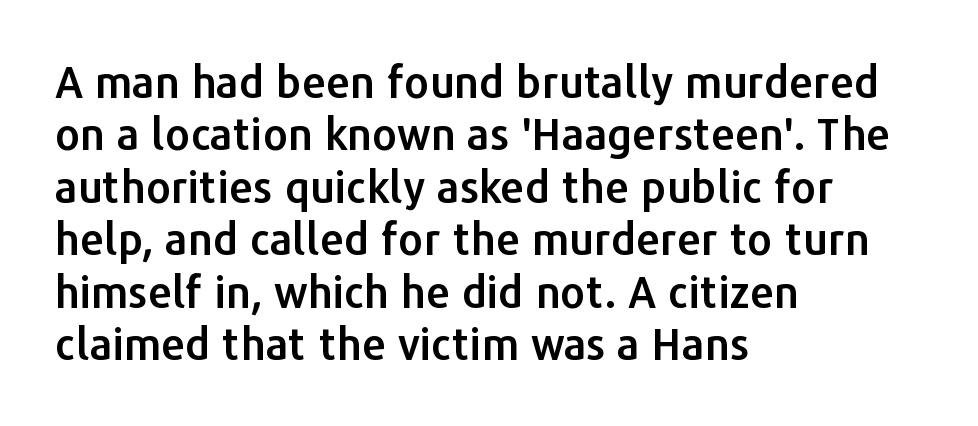
Q: Is the text italic (slanted)? A: No, it is upright.
Q: Is the typeface a serif or a sans-serif typeface? A: Sans-serif.
Q: Is the text underlined? A: No.
Q: How is the paragraph aligned? A: Left-aligned.
Q: Is the spacing between letters normal or unusually wide? A: Normal.
Q: Width (condensed, normal, or wide)? A: Normal.
Q: Stroke contrast? A: Low.
Q: x-height? A: Medium.
Q: Monospaced? A: No.
